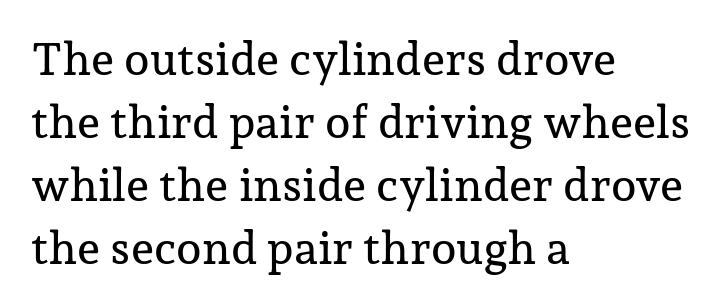
{"serif": "yes", "italic": "no", "width": "normal", "stroke_contrast": "low", "x_height": "medium", "monospaced": "no", "underline": "no", "align": "left", "line_spacing": "normal", "line_spacing_ratio": 1.37, "letter_spacing": "normal", "letter_spacing_em": 0.0, "glyph_px": 46}
